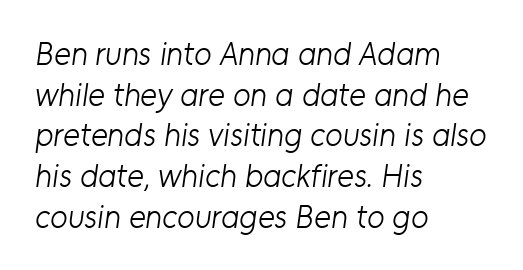
The image shows 32 px light sans-serif type; set left-aligned, normal line spacing (1.27x), normal letter spacing, not underlined; low stroke contrast and a medium x-height.
